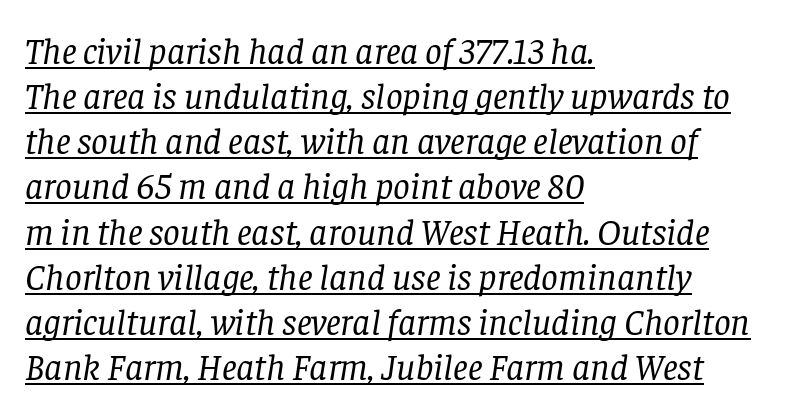
Observe the serifs anchoring each vertical stroke in this sample. Tracking value appears to be zero — textbook default spacing. Left-aligned paragraph, ragged on the right. Glance below the letters and you will spot a drawn line. Do the characters align in a grid? No, the font is proportional. This is oblique type, the kind used for emphasis or titles.
